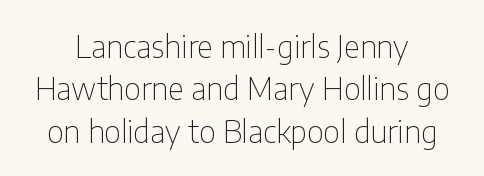
The image shows 31 px thin, condensed sans-serif type, upright; set normal line spacing (1.37x), normal letter spacing, not underlined; low stroke contrast and a medium x-height.
